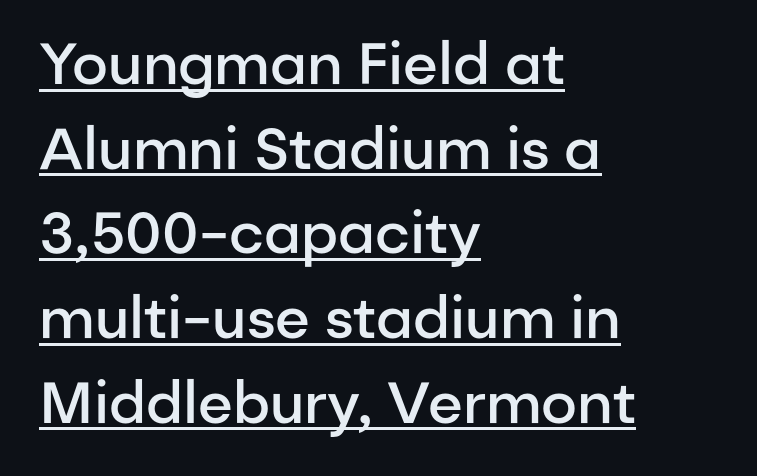
{"serif": "no", "italic": "no", "bold": "semi", "weight": "semibold", "width": "normal", "stroke_contrast": "low", "x_height": "medium", "monospaced": "no", "underline": "yes", "align": "left", "line_spacing": "normal", "line_spacing_ratio": 1.46, "letter_spacing": "normal", "letter_spacing_em": 0.0, "glyph_px": 58}
